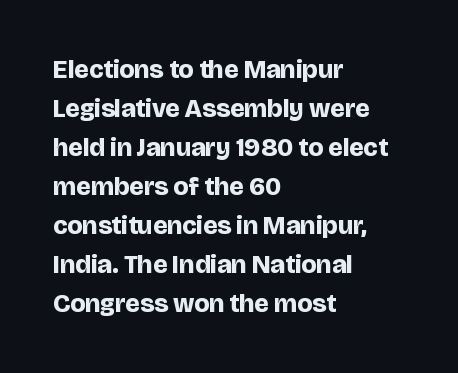
The image shows 26 px bold type, upright; set left-aligned, normal line spacing (1.5x), normal letter spacing, not underlined.
